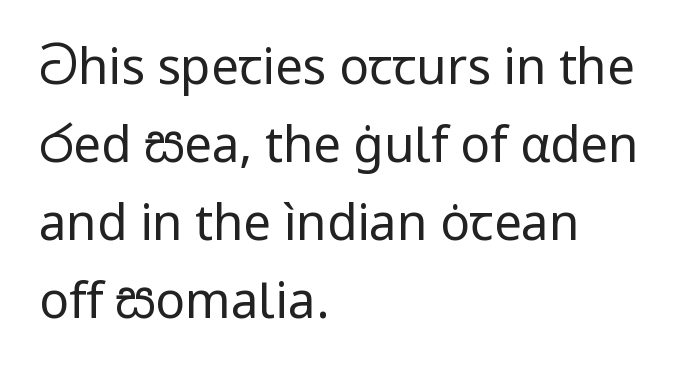
The image shows 49 px regular-weight sans-serif type, upright; set left-aligned, normal line spacing (1.59x), normal letter spacing, not underlined; low stroke contrast and a medium x-height.
